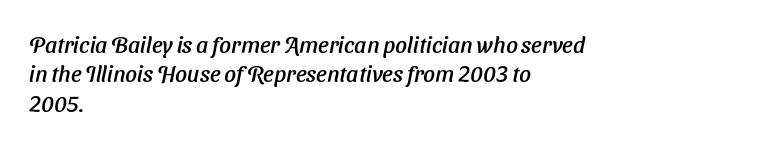
Tracking here is standard; glyphs follow each other at the usual distance. This sample uses an oblique cut, with every glyph tilted off the vertical. Every row of glyphs begins at an identical x-position on the left. The vertical gap from one line to the next is medium. A bare baseline throughout the passage.
